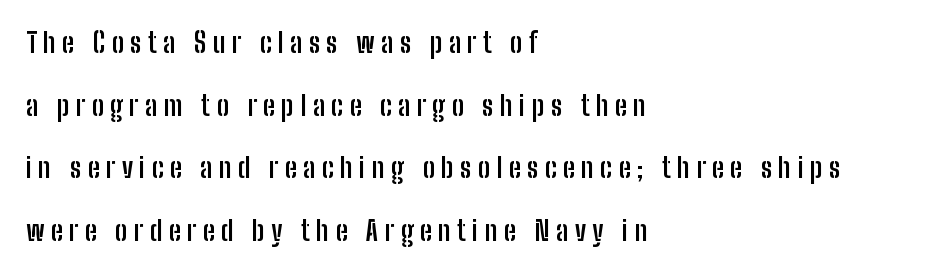
Q: Is the text bold? A: Yes.
Q: Is the text italic (slanted)? A: No, it is upright.
Q: Is the text underlined? A: No.
Q: How is the paragraph aligned? A: Left-aligned.
Q: Is the spacing between letters normal or unusually wide? A: Unusually wide.
Q: Is the spacing between lines tight, normal or loose? A: Loose.
